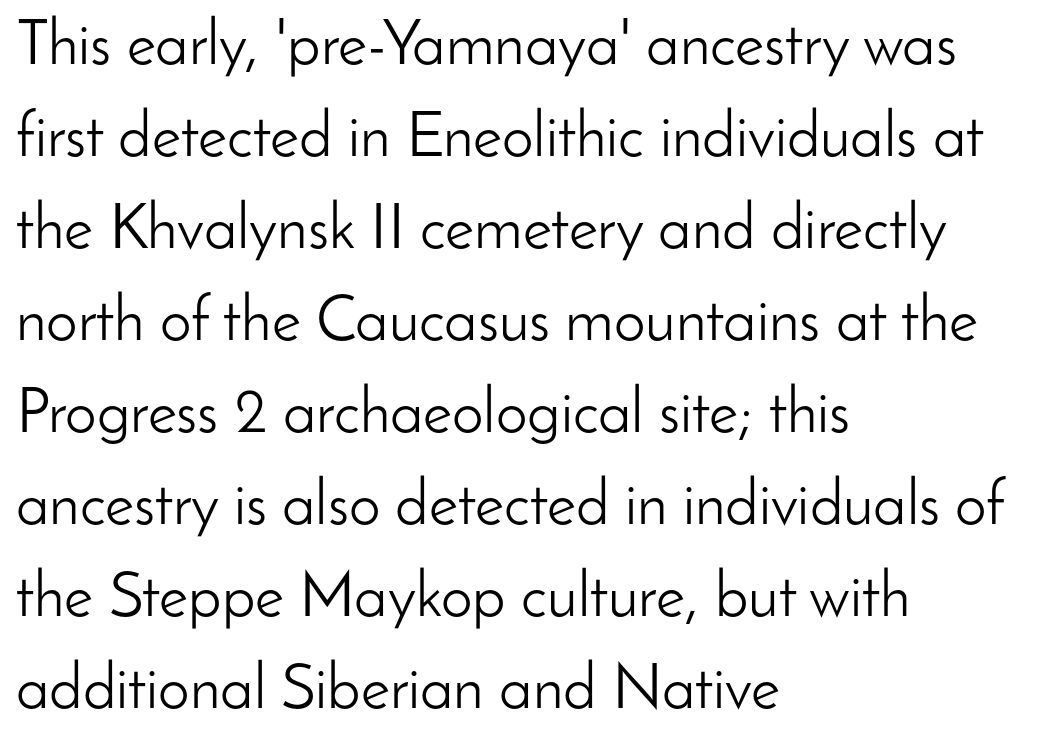
{"serif": "no", "italic": "no", "bold": "no", "weight": "light", "width": "normal", "stroke_contrast": "low", "x_height": "small", "monospaced": "no", "underline": "no", "align": "left", "line_spacing": "normal", "line_spacing_ratio": 1.46, "letter_spacing": "normal", "letter_spacing_em": 0.0, "glyph_px": 63}
